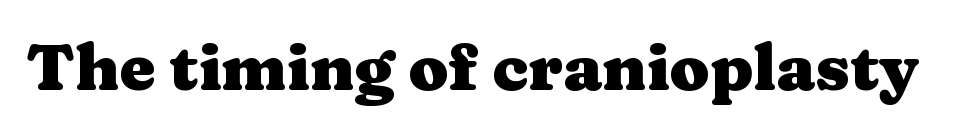
The image shows 65 px heavy, wide serif type, upright; set normal letter spacing, not underlined; medium stroke contrast and a medium x-height.
